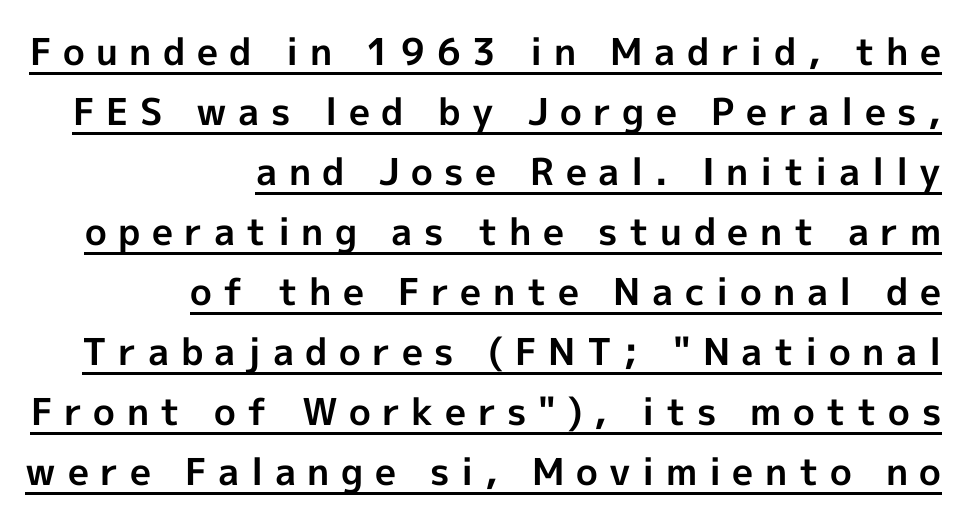
{"serif": "no", "italic": "no", "bold": "yes", "weight": "bold", "width": "normal", "x_height": "medium", "monospaced": "no", "underline": "yes", "align": "right", "line_spacing": "normal", "line_spacing_ratio": 1.62, "letter_spacing": "wide", "letter_spacing_em": 0.31, "glyph_px": 37}
